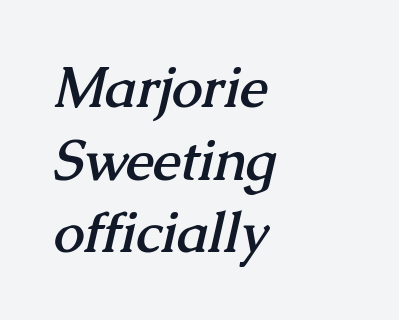
{"serif": "yes", "bold": "yes", "weight": "semibold", "width": "normal", "stroke_contrast": "medium", "x_height": "medium", "monospaced": "no", "underline": "no", "align": "left", "line_spacing": "normal", "line_spacing_ratio": 1.32, "letter_spacing": "normal", "letter_spacing_em": 0.0, "glyph_px": 55}
